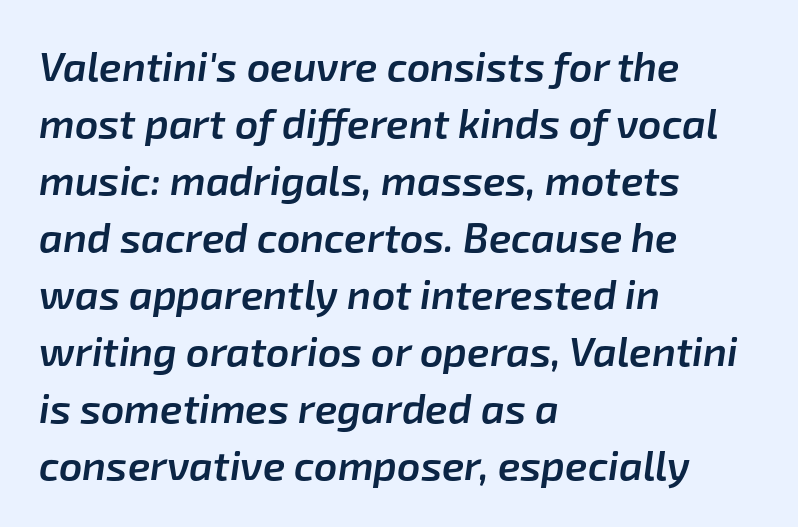
Q: Is the text bold? A: Semi-bold.
Q: Is the text italic (slanted)? A: Yes, it leans right by about 8 degrees.
Q: Is the text underlined? A: No.
Q: How is the paragraph aligned? A: Left-aligned.
Q: Is the spacing between letters normal or unusually wide? A: Normal.
Q: Is the spacing between lines tight, normal or loose? A: Normal.
Q: Width (condensed, normal, or wide)? A: Normal.
Q: Stroke contrast? A: Low.
Q: x-height? A: Medium.
Q: Monospaced? A: No.
